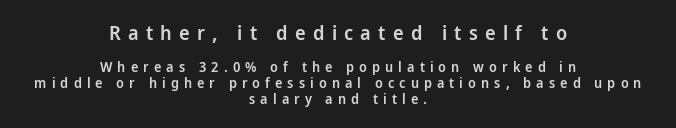
{"italic": "no", "bold": "semi", "underline": "no", "align": "center", "line_spacing": "tight", "line_spacing_ratio": 1.15, "letter_spacing": "wide", "letter_spacing_em": 0.36, "larger_block": "first", "size_ratio": 1.43, "glyph_px": 20}
